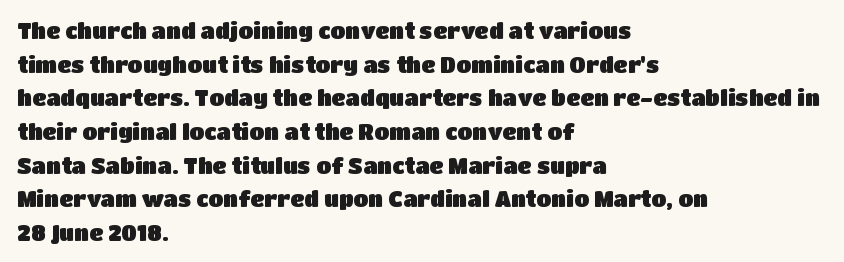
The image shows 22 px text type, upright; set left-aligned, normal line spacing (1.53x), normal letter spacing, not underlined.
